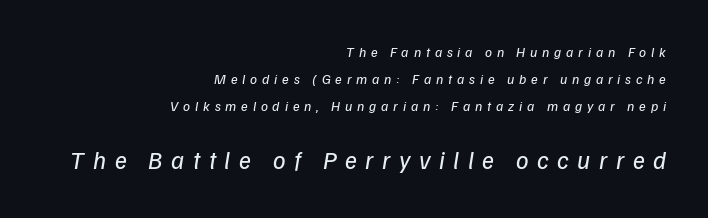
The image shows 25 px text type; set right-aligned, loose line spacing (1.93x), unusually wide letter spacing (+0.34 em), not underlined; the second (bottom) block is 1.79x larger.
